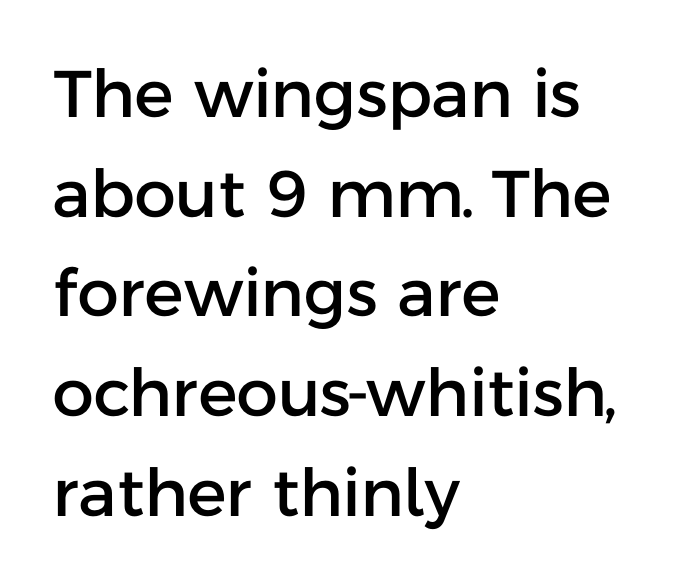
{"serif": "no", "italic": "no", "width": "normal", "stroke_contrast": "low", "x_height": "medium", "monospaced": "no", "underline": "no", "align": "left", "line_spacing": "normal", "line_spacing_ratio": 1.51, "letter_spacing": "normal", "letter_spacing_em": 0.0, "glyph_px": 66}
